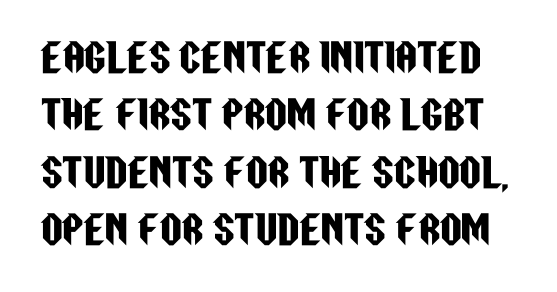
Q: Is the text italic (slanted)? A: No, it is upright.
Q: Is the typeface a serif or a sans-serif typeface? A: Sans-serif.
Q: Is the text underlined? A: No.
Q: Is the spacing between letters normal or unusually wide? A: Normal.
Q: Is the spacing between lines tight, normal or loose? A: Normal.
Q: Width (condensed, normal, or wide)? A: Condensed.
Q: Stroke contrast? A: Low.
Q: x-height? A: Large.
Q: Monospaced? A: No.
